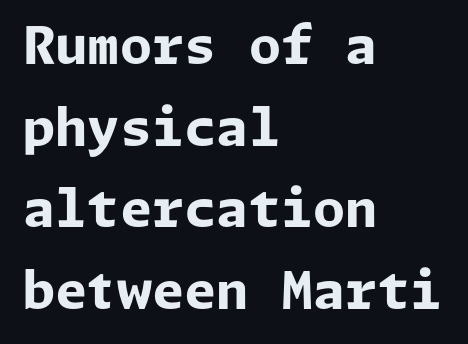
{"serif": "no", "italic": "no", "bold": "yes", "weight": "bold", "width": "normal", "stroke_contrast": "low", "x_height": "medium", "underline": "no", "align": "left", "line_spacing": "normal", "line_spacing_ratio": 1.57, "letter_spacing": "normal", "letter_spacing_em": 0.0, "glyph_px": 52}
